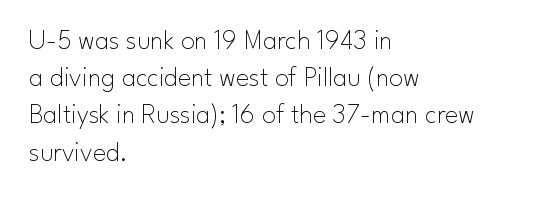
Q: Is the text bold? A: No.
Q: Is the text italic (slanted)? A: No, it is upright.
Q: Is the typeface a serif or a sans-serif typeface? A: Sans-serif.
Q: Is the text underlined? A: No.
Q: How is the paragraph aligned? A: Left-aligned.
Q: Is the spacing between letters normal or unusually wide? A: Normal.
Q: Is the spacing between lines tight, normal or loose? A: Normal.
Q: Width (condensed, normal, or wide)? A: Normal.
Q: Stroke contrast? A: Low.
Q: x-height? A: Small.
Q: Monospaced? A: No.
